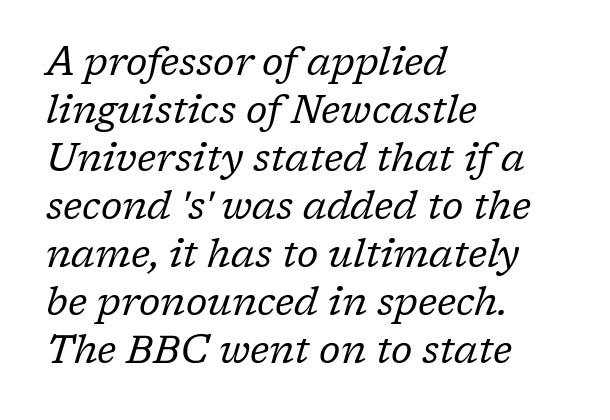
Is this a sans? No — the strokes have serifs. These lines keep a tight, regular rhythm from letter to letter. This rendering uses left alignment, leaving the right contour irregular. The passage shown is not underscored anywhere.
